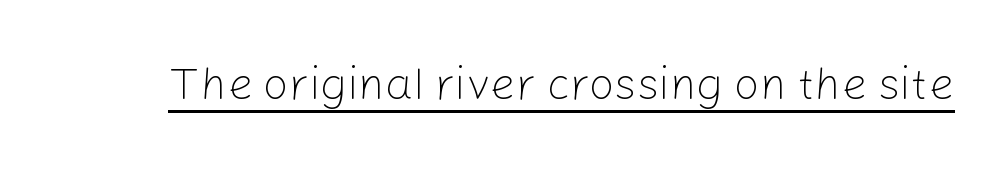
The image shows 45 px light sans-serif type, upright; set normal letter spacing, underlined; low stroke contrast and a medium x-height.
